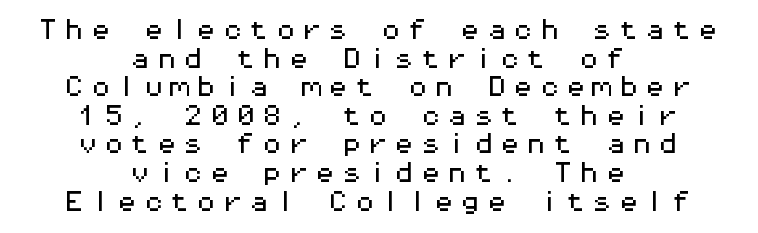
The image shows 22 px text type, upright; set centered, normal line spacing (1.3x), unusually wide letter spacing (+0.2 em), not underlined.
